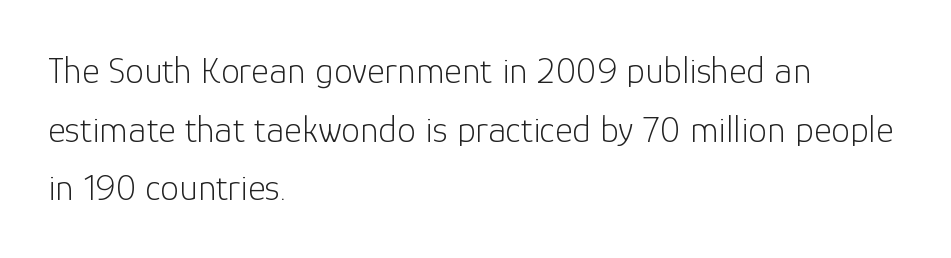
{"serif": "no", "italic": "no", "bold": "no", "weight": "light", "width": "normal", "stroke_contrast": "low", "x_height": "medium", "monospaced": "no", "underline": "no", "align": "left", "line_spacing": "normal", "line_spacing_ratio": 1.54, "letter_spacing": "normal", "letter_spacing_em": 0.0, "glyph_px": 38}
